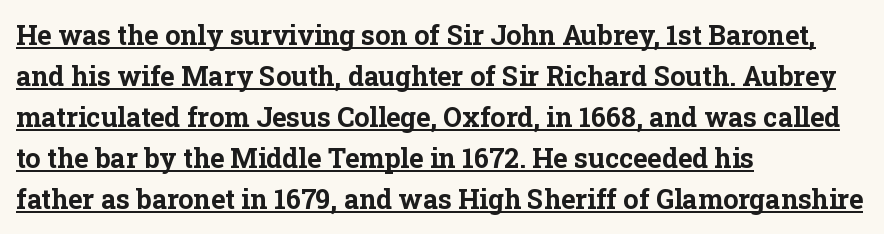
Q: Is the text bold? A: Yes.
Q: Is the text italic (slanted)? A: No, it is upright.
Q: Is the text underlined? A: Yes.
Q: How is the paragraph aligned? A: Left-aligned.
Q: Is the spacing between letters normal or unusually wide? A: Normal.
Q: Is the spacing between lines tight, normal or loose? A: Normal.
